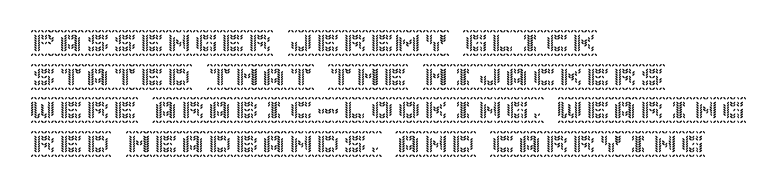
The image shows 27 px text type, upright; set left-aligned, normal line spacing (1.25x), normal letter spacing, not underlined.
